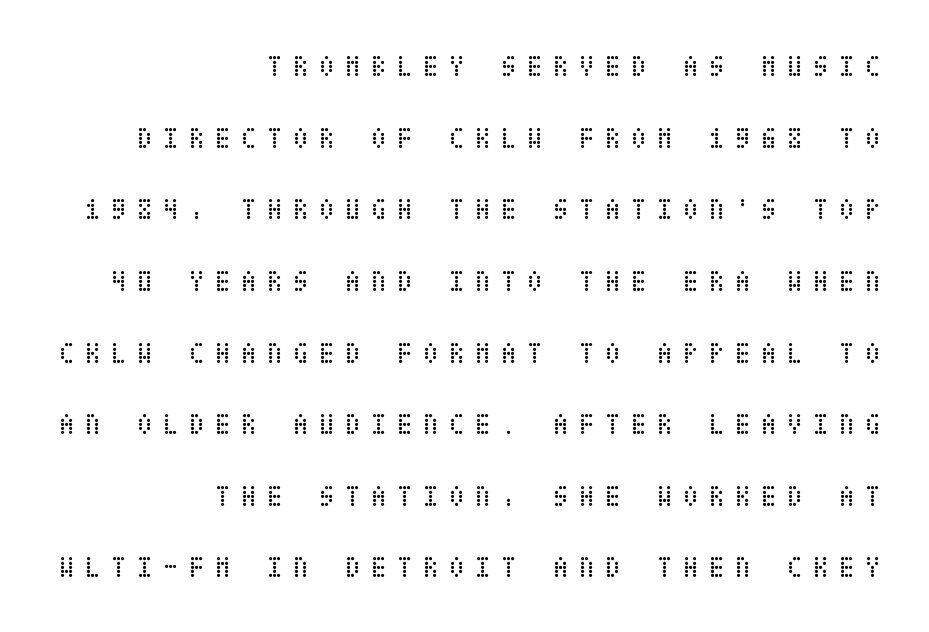
The image shows 29 px regular-weight, condensed type, upright; set right-aligned, loose line spacing (2.47x), unusually wide letter spacing (+0.35 em), not underlined; low stroke contrast and a large x-height.
